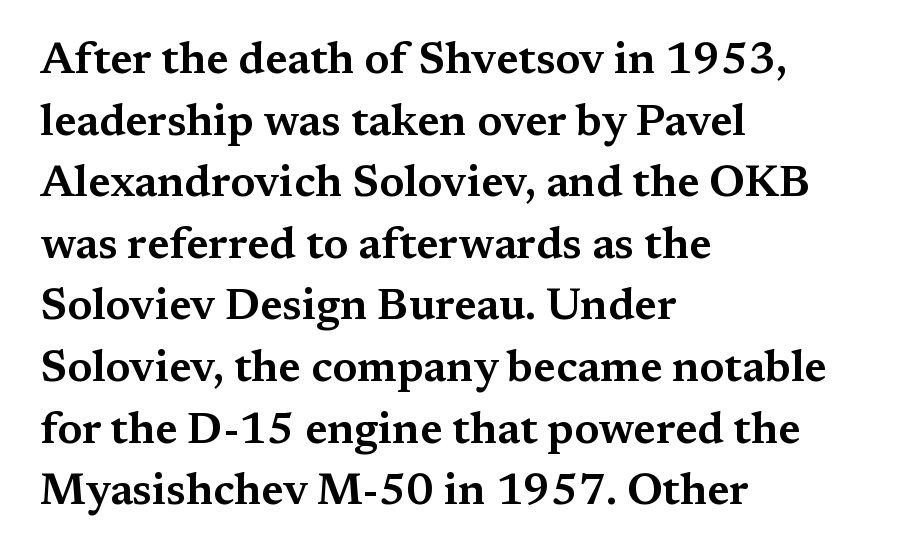
Q: Is the text italic (slanted)? A: No, it is upright.
Q: Is the typeface a serif or a sans-serif typeface? A: Serif.
Q: Is the text underlined? A: No.
Q: How is the paragraph aligned? A: Left-aligned.
Q: Is the spacing between letters normal or unusually wide? A: Normal.
Q: Is the spacing between lines tight, normal or loose? A: Normal.
Q: Width (condensed, normal, or wide)? A: Wide.
Q: Stroke contrast? A: Medium.
Q: x-height? A: Medium.
Q: Monospaced? A: No.
